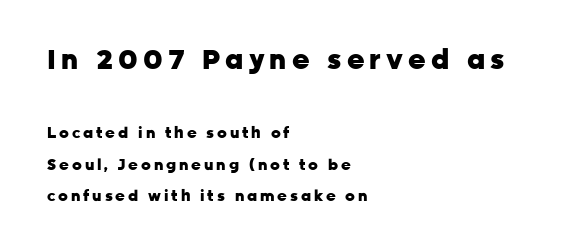
The image shows 27 px bold type, upright; set left-aligned, loose line spacing (2.12x), not underlined; the first (top) block is 1.8x larger.
